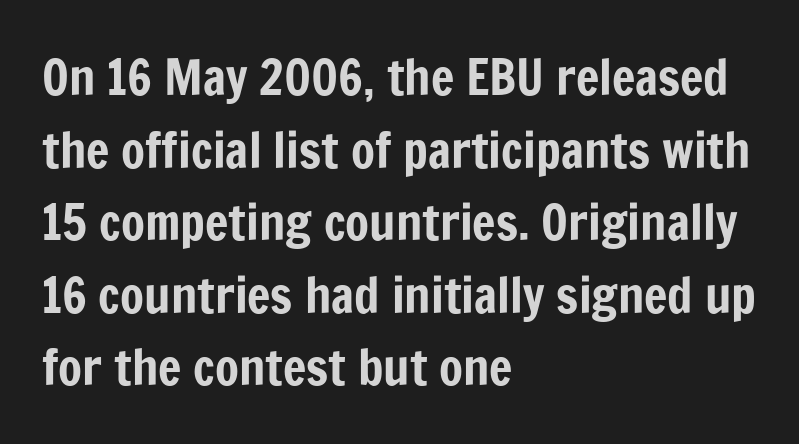
{"serif": "no", "italic": "no", "width": "condensed", "stroke_contrast": "low", "x_height": "medium", "monospaced": "no", "underline": "no", "align": "left", "line_spacing": "normal", "line_spacing_ratio": 1.48, "letter_spacing": "normal", "letter_spacing_em": 0.0, "glyph_px": 49}
